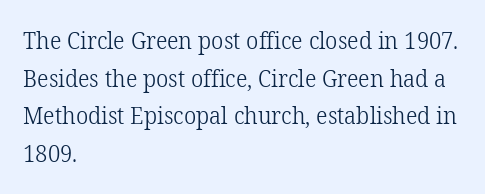
{"italic": "no", "bold": "no", "underline": "no", "align": "left", "line_spacing": "normal", "line_spacing_ratio": 1.57, "letter_spacing": "normal", "letter_spacing_em": 0.0, "glyph_px": 24}
